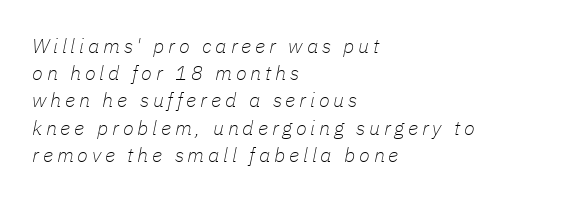
Weight: regular or lighter. Regular leading. Line beginnings align vertically; line endings do not. Observe the lean: these are italic letterforms. The passage shown is not underscored anywhere.
